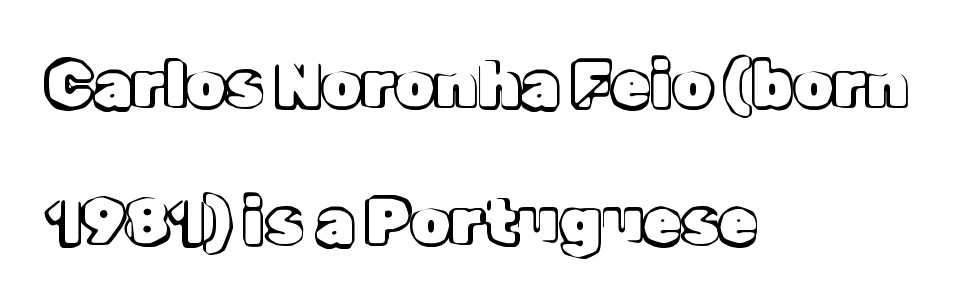
Glyph-to-glyph distance matches everyday printed text. Italic? Not at all — the glyphs are vertical. Where is the straight margin? On the left. A typesetter would call this proportional, since set widths differ per character. The specimen omits any rule beneath the text block's lines. Interline gaps are noticeably wide in this sample.
